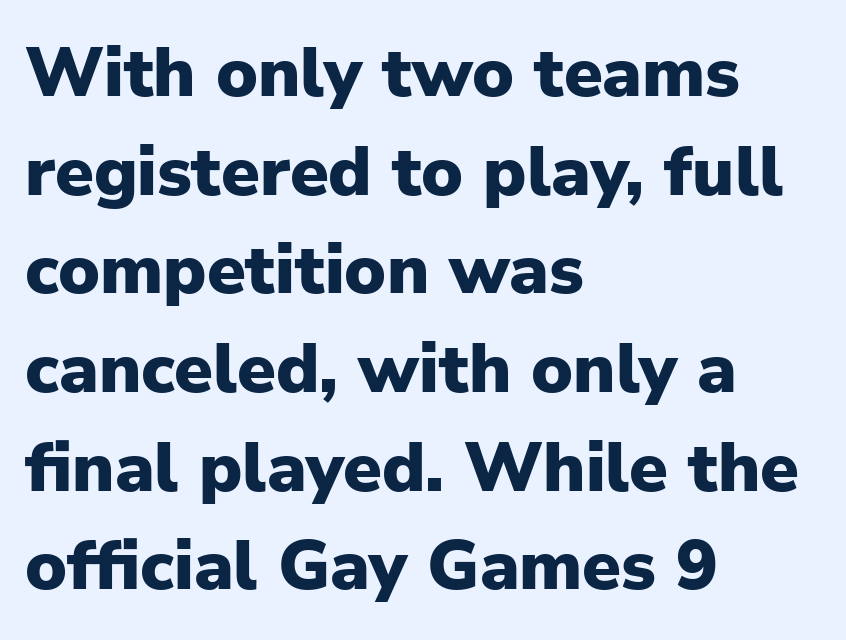
The rendering uses a moderate line-height, typical for paragraphs. The letters advance in unequal steps, a hallmark of proportional type. If you drew a line through each stem, it would be perfectly vertical. Where is the straight margin? On the left. What kind of face is this? One without serifs — a sans. Letter spacing: default.
